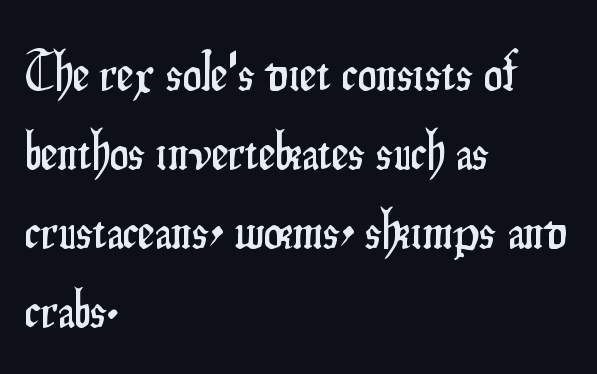
Q: Is the text italic (slanted)? A: No, it is upright.
Q: Is the typeface a serif or a sans-serif typeface? A: Sans-serif.
Q: Is the text underlined? A: No.
Q: How is the paragraph aligned? A: Left-aligned.
Q: Is the spacing between letters normal or unusually wide? A: Normal.
Q: Is the spacing between lines tight, normal or loose? A: Normal.
Q: Width (condensed, normal, or wide)? A: Condensed.
Q: Stroke contrast? A: Low.
Q: x-height? A: Small.
Q: Monospaced? A: No.
